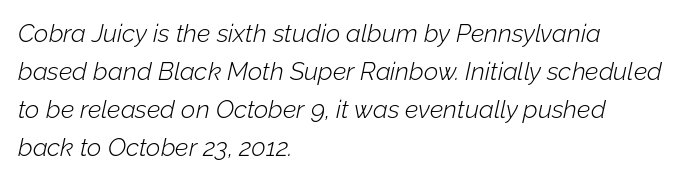
Q: Is the text bold? A: No.
Q: Is the text italic (slanted)? A: Yes, it leans right by about 12 degrees.
Q: Is the text underlined? A: No.
Q: How is the paragraph aligned? A: Left-aligned.
Q: Is the spacing between letters normal or unusually wide? A: Normal.
Q: Is the spacing between lines tight, normal or loose? A: Normal.
